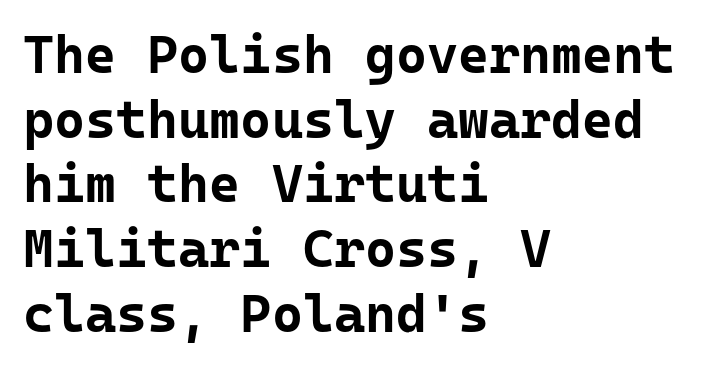
{"serif": "no", "italic": "no", "bold": "yes", "weight": "bold", "width": "normal", "stroke_contrast": "low", "x_height": "medium", "underline": "no", "align": "left", "line_spacing_ratio": 1.22, "letter_spacing": "normal", "letter_spacing_em": 0.0, "glyph_px": 53}
